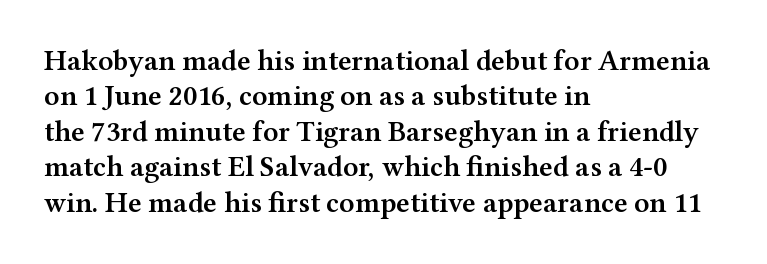
Q: Is the text bold? A: Semi-bold.
Q: Is the text italic (slanted)? A: No, it is upright.
Q: Is the typeface a serif or a sans-serif typeface? A: Serif.
Q: Is the text underlined? A: No.
Q: How is the paragraph aligned? A: Left-aligned.
Q: Is the spacing between letters normal or unusually wide? A: Normal.
Q: Width (condensed, normal, or wide)? A: Wide.
Q: Stroke contrast? A: Medium.
Q: x-height? A: Medium.
Q: Monospaced? A: No.
